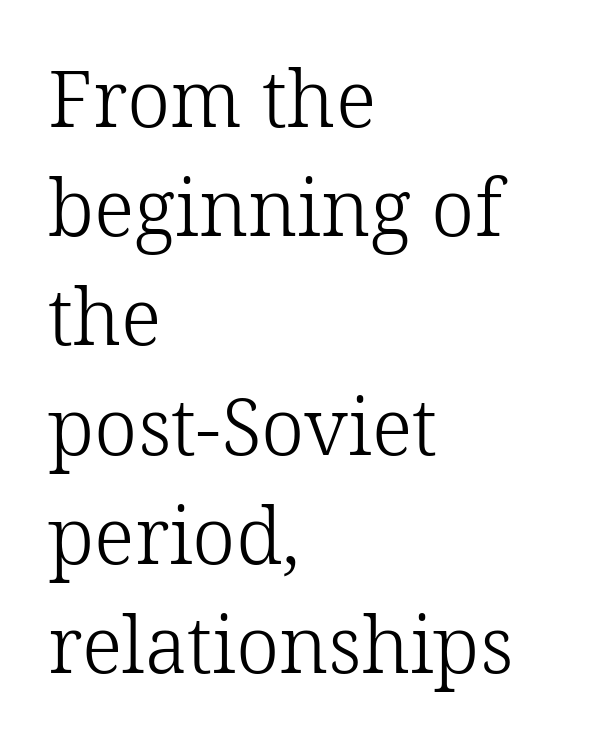
{"serif": "yes", "italic": "no", "bold": "no", "weight": "light", "width": "normal", "stroke_contrast": "low", "x_height": "medium", "monospaced": "no", "underline": "no", "align": "left", "line_spacing": "normal", "line_spacing_ratio": 1.4, "letter_spacing": "normal", "letter_spacing_em": 0.0, "glyph_px": 78}
